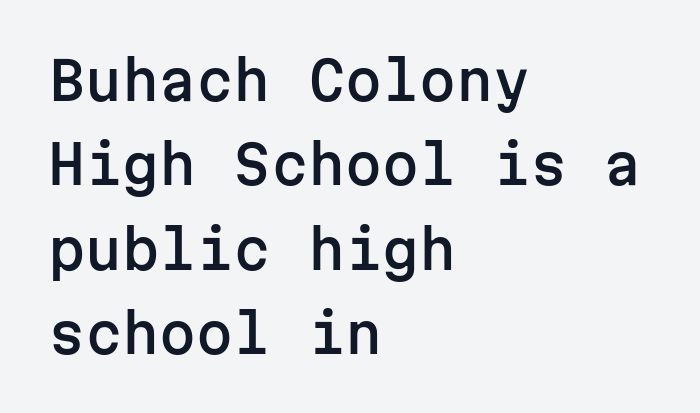
The image shows 53 px sans-serif type, upright, monospaced; set left-aligned, normal line spacing (1.59x), normal letter spacing, not underlined; low stroke contrast and a medium x-height.
